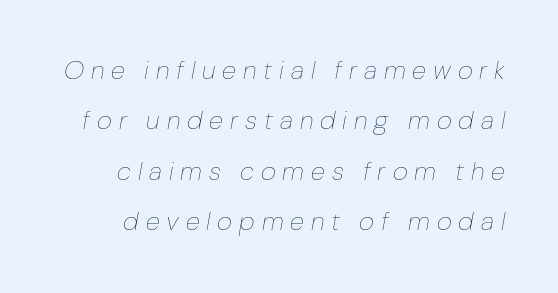
Q: Is the text bold? A: No.
Q: Is the text italic (slanted)? A: Yes, it leans right by about 10 degrees.
Q: Is the text underlined? A: No.
Q: Is the spacing between letters normal or unusually wide? A: Unusually wide.
Q: Is the spacing between lines tight, normal or loose? A: Loose.
